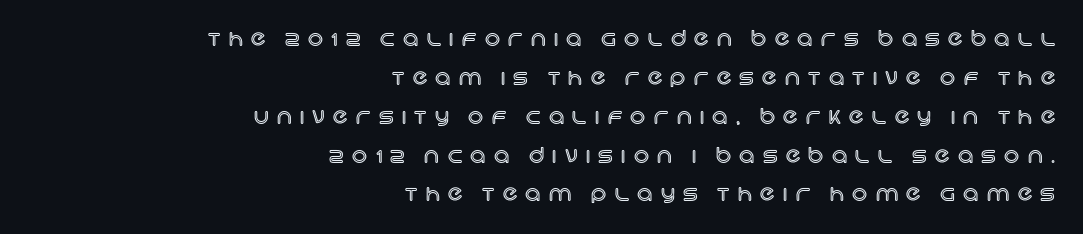
Quick note: underline off. Casual observation: everything's shoved over to the right. Each word looks stretched out because of the extra space between its letters. If you drew a line through each stem, it would be perfectly vertical.
